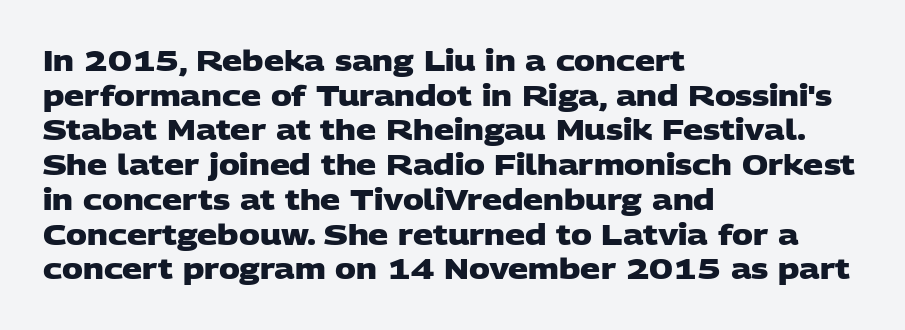
The image shows 28 px heavy, wide sans-serif type; set left-aligned, line spacing 1.24x, normal letter spacing, not underlined; low stroke contrast and a large x-height.
